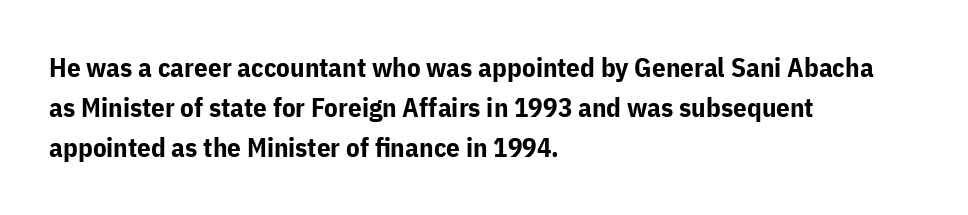
The image shows 27 px bold type, upright; set left-aligned, normal line spacing (1.49x), normal letter spacing, not underlined.
